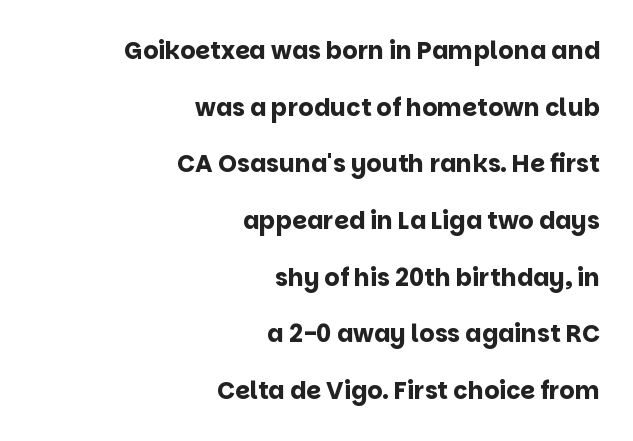
Q: Is the text bold? A: Yes.
Q: Is the text italic (slanted)? A: No, it is upright.
Q: Is the text underlined? A: No.
Q: How is the paragraph aligned? A: Right-aligned.
Q: Is the spacing between letters normal or unusually wide? A: Normal.
Q: Is the spacing between lines tight, normal or loose? A: Loose.
